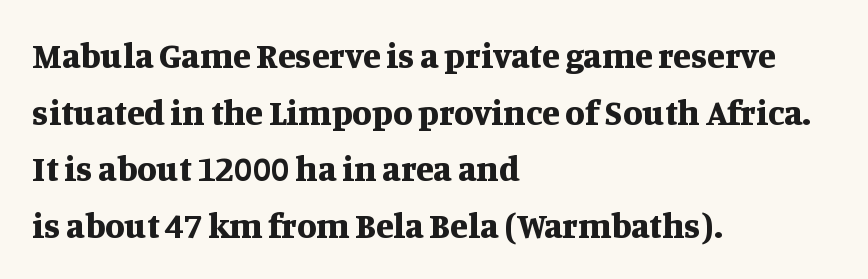
Typesetter's note: full bold, strokes at maximum text heaviness. Here the glyphs are tracked normally, forming tight word shapes. You could not count columns in this text — the font is proportionally spaced. Words float on clear page, feet unadorned.
